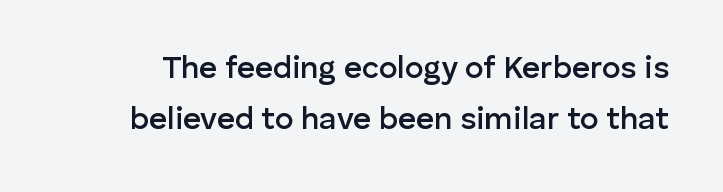
{"serif": "no", "italic": "no", "bold": "semi", "weight": "semibold", "width": "normal", "stroke_contrast": "low", "x_height": "medium", "monospaced": "no", "underline": "no", "line_spacing": "normal", "line_spacing_ratio": 1.65, "letter_spacing": "normal", "letter_spacing_em": 0.0, "glyph_px": 31}
